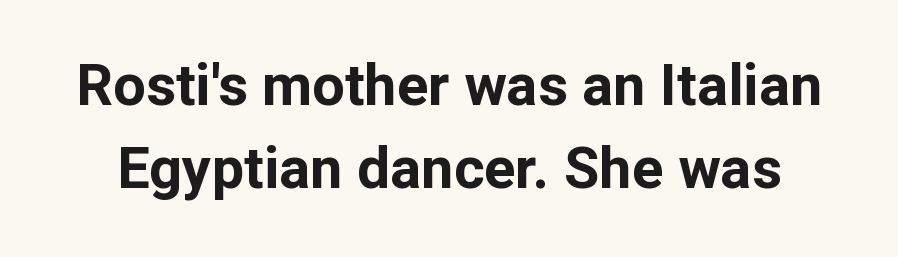
The face used here is proportionally spaced, like ordinary book or web type. Every letter is thick-stroked: bold, no question. Is there much room between lines? A standard amount, neither cramped nor airy. The letters sit at their default tracking, neither squeezed nor spread. Ordinary non-slanted type is in use. Type style note: lacks serifs.
